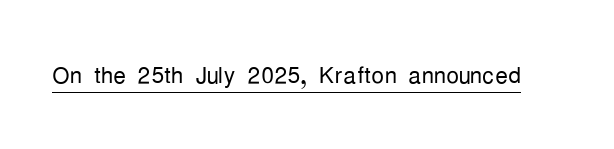
The image shows 32 px light, condensed sans-serif type, upright; set normal letter spacing, underlined; low stroke contrast and a medium x-height.
